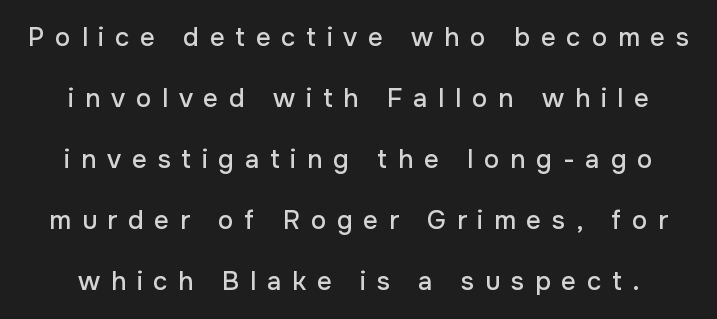
{"italic": "no", "underline": "no", "line_spacing": "loose", "line_spacing_ratio": 2.35, "letter_spacing": "wide", "letter_spacing_em": 0.41, "glyph_px": 26}
